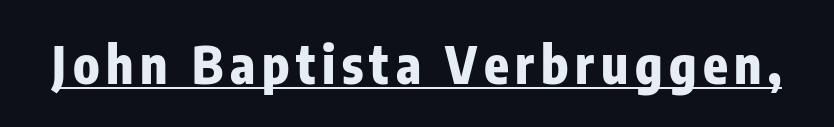
The sample's only ornament is a line tracing under the words. Looks like regular typesetting: each glyph gets only the width it needs. No feet cap the strokes, marking this as sans-serif type. This is roman type, the default non-slanted kind. Heavy-handed strokes throughout: this text is bold.
